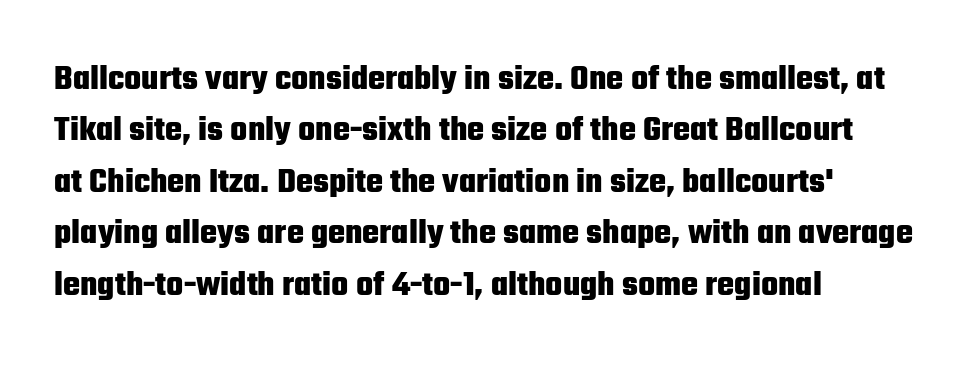
The image shows 36 px heavy, condensed sans-serif type, upright; set left-aligned, normal line spacing (1.43x), normal letter spacing, not underlined; low stroke contrast and a medium x-height.
